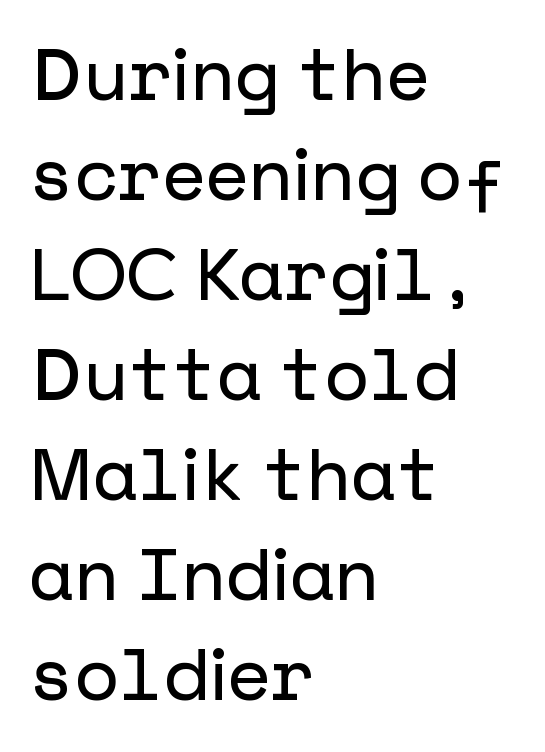
The image shows 72 px sans-serif type, upright; set left-aligned, normal line spacing (1.39x), normal letter spacing, not underlined; low stroke contrast and a medium x-height.
